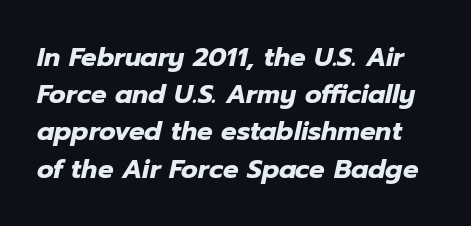
{"italic": "yes", "lean": "right", "slant_degrees": 12, "bold": "yes", "underline": "no", "line_spacing": "normal", "line_spacing_ratio": 1.43, "letter_spacing": "normal", "letter_spacing_em": 0.0, "glyph_px": 26}
